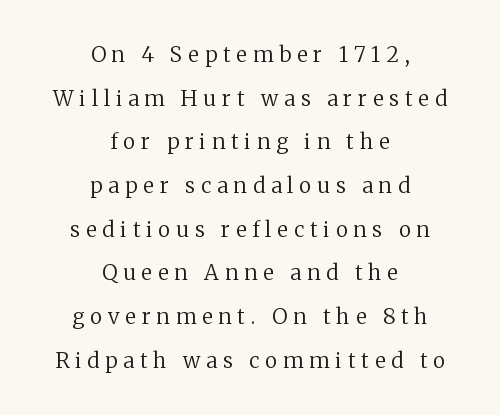
The image shows 21 px text type, upright; set centered, loose line spacing (2.08x), unusually wide letter spacing (+0.28 em), not underlined.
